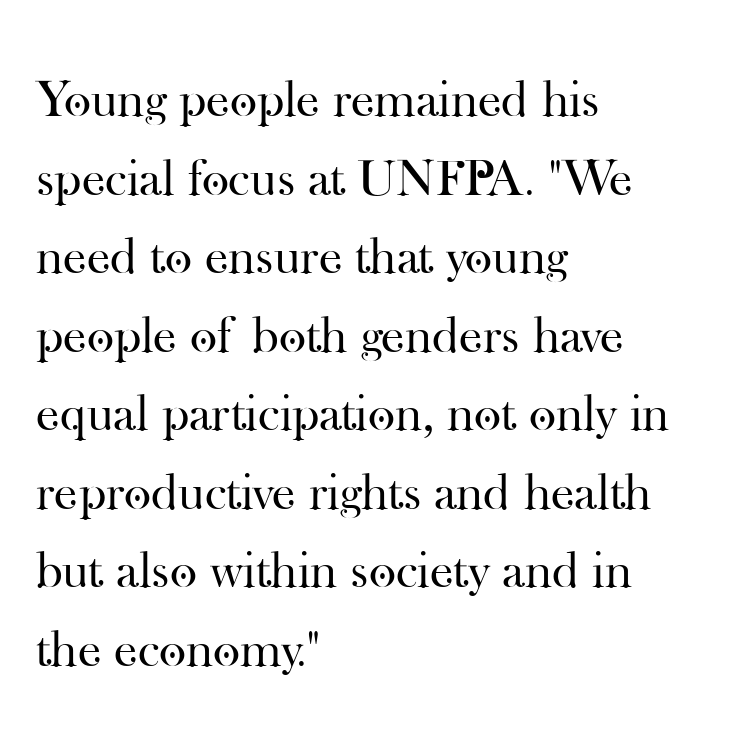
Q: Is the text bold? A: No.
Q: Is the text italic (slanted)? A: No, it is upright.
Q: Is the typeface a serif or a sans-serif typeface? A: Serif.
Q: Is the text underlined? A: No.
Q: How is the paragraph aligned? A: Left-aligned.
Q: Is the spacing between letters normal or unusually wide? A: Normal.
Q: Is the spacing between lines tight, normal or loose? A: Normal.
Q: Width (condensed, normal, or wide)? A: Normal.
Q: Stroke contrast? A: High.
Q: x-height? A: Small.
Q: Monospaced? A: No.
